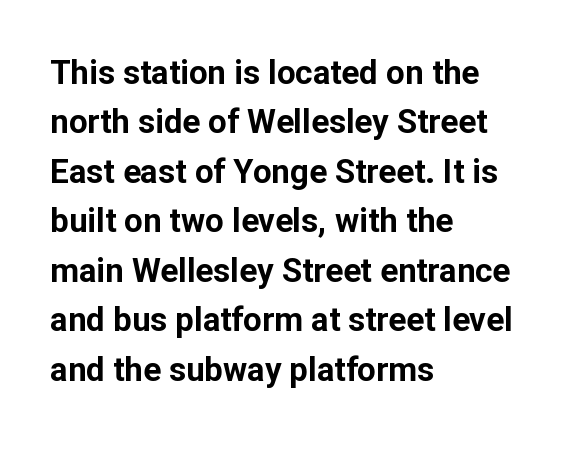
The lettering stays uniformly vertical, giving the passage a roman look. The type is set solid horizontally, with unmodified tracking. This sample has the flowing, uneven cadence of proportional lettering. These lines are set flush left with a ragged right edge. Honestly, there is no underline to notice here at all.
